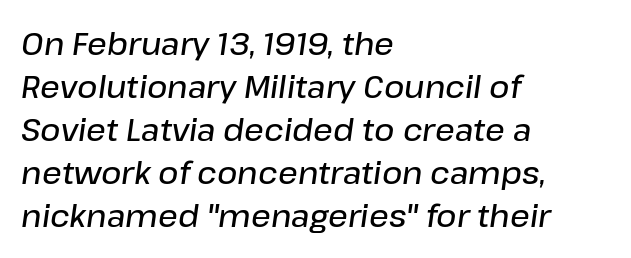
Q: Is the text bold? A: Semi-bold.
Q: Is the text italic (slanted)? A: Yes, it leans right by about 8 degrees.
Q: Is the text underlined? A: No.
Q: How is the paragraph aligned? A: Left-aligned.
Q: Is the spacing between letters normal or unusually wide? A: Normal.
Q: Is the spacing between lines tight, normal or loose? A: Normal.
Q: Width (condensed, normal, or wide)? A: Normal.
Q: Stroke contrast? A: Low.
Q: x-height? A: Medium.
Q: Monospaced? A: No.
